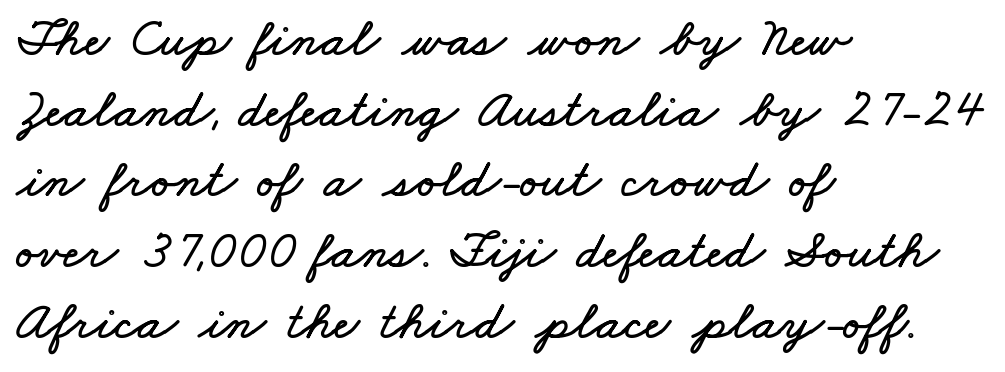
The image shows 54 px wide type; set left-aligned, normal line spacing (1.31x), normal letter spacing, not underlined; low stroke contrast and a small x-height.
